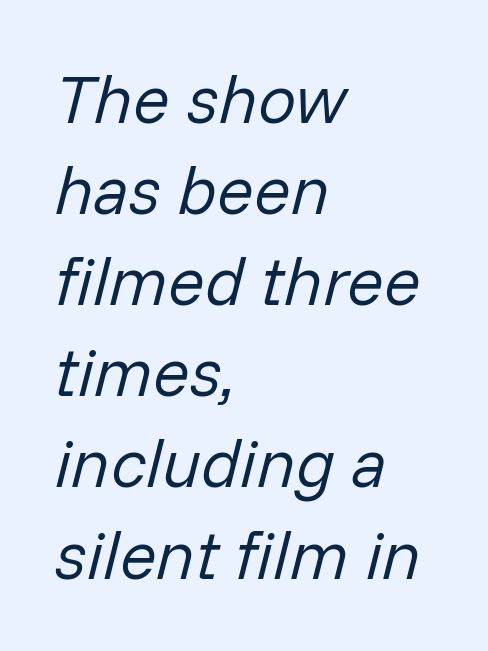
Q: Is the text bold? A: No.
Q: Is the text italic (slanted)? A: Yes, it leans right by about 14 degrees.
Q: Is the text underlined? A: No.
Q: How is the paragraph aligned? A: Left-aligned.
Q: Is the spacing between letters normal or unusually wide? A: Normal.
Q: Is the spacing between lines tight, normal or loose? A: Normal.
Q: Width (condensed, normal, or wide)? A: Normal.
Q: Stroke contrast? A: Low.
Q: x-height? A: Medium.
Q: Monospaced? A: No.
